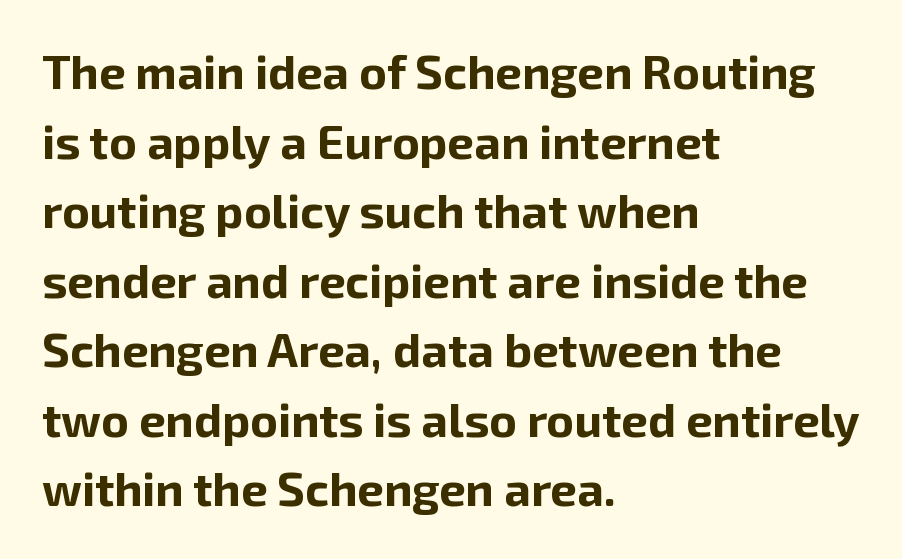
The image shows 47 px bold sans-serif type, upright; set left-aligned, normal line spacing (1.48x), normal letter spacing, not underlined; low stroke contrast and a medium x-height.
